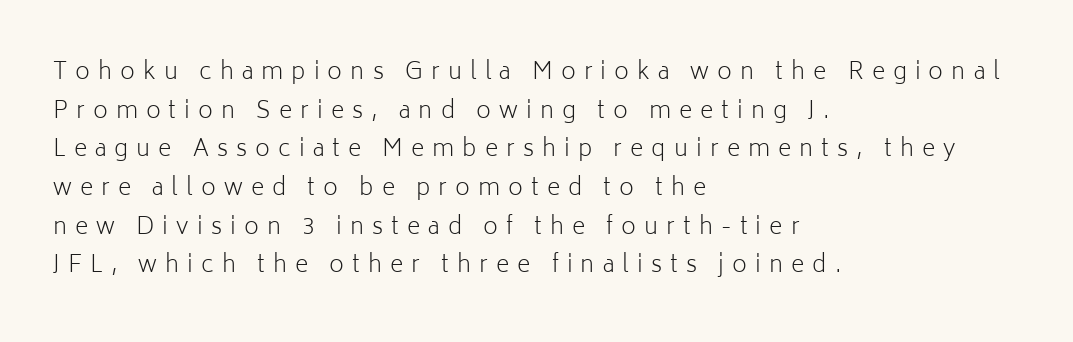
Notice how descenders clear the ascenders below comfortably — that's standard leading. Does extra space separate the letters? Yes, quite a lot of it. Unlike italic type, these characters show no tilt at all. The face looks like a standard text weight, possibly lighter.
